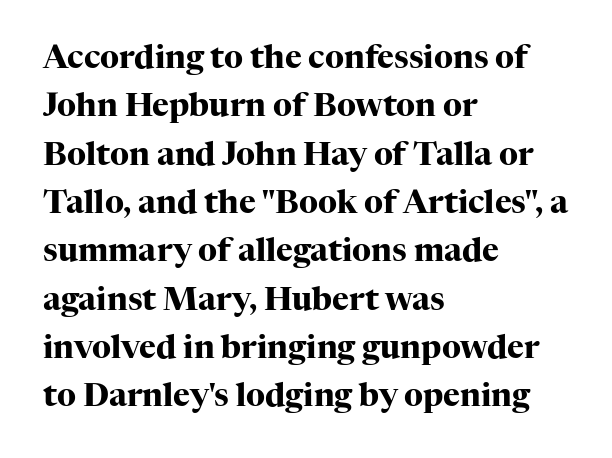
Is there much room between lines? A standard amount, neither cramped nor airy. Plenty of ink on the page — the face is bold. A serif font was chosen for this passage. In terms of posture, this sample is upright. Words appear dense and cohesive because spacing is normal. Plain, unruled lines of type.
